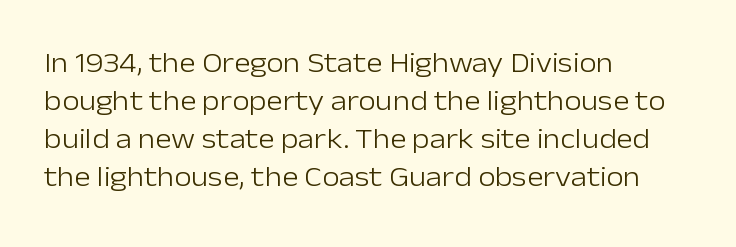
The type family on display is of the sans-serif kind. Stems here are at most as thick as an everyday book face. Which margin do the lines hug? The left one — the right edge is uneven. Looks like regular typesetting: each glyph gets only the width it needs. Reading down the column, the eye jumps a familiar distance to each next line. Observe the ordinary spacing: letters are neighbours, not strangers.
